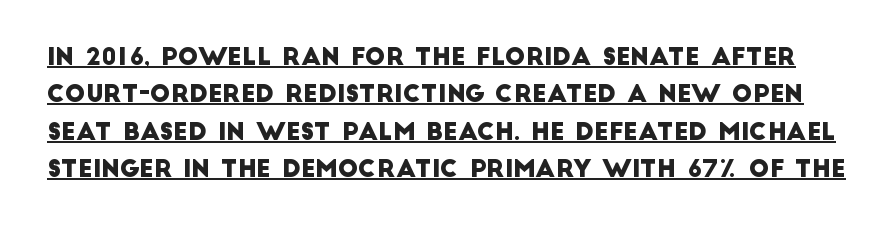
{"underline": "yes", "line_spacing": "normal", "line_spacing_ratio": 1.56, "letter_spacing": "normal", "letter_spacing_em": 0.0, "glyph_px": 24}
